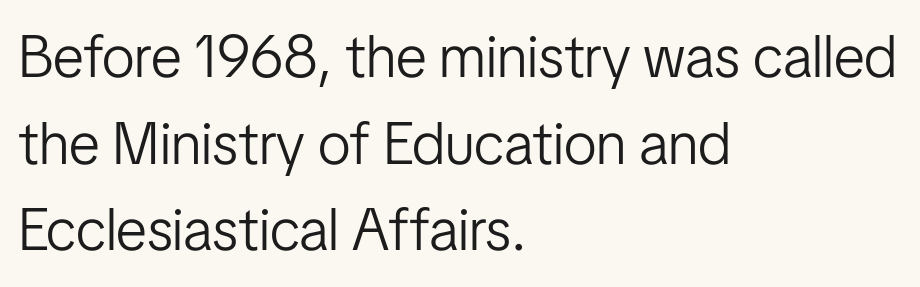
Designer's note — italics off, roman on. Unmarked baselines from the first word to the last. Is the block centered? No — it sits flush against the left margin. Heaviness? Minimal to ordinary, like unemphasized prose. Is this a fixed-width face? No — the glyphs have proportional, varying widths.
